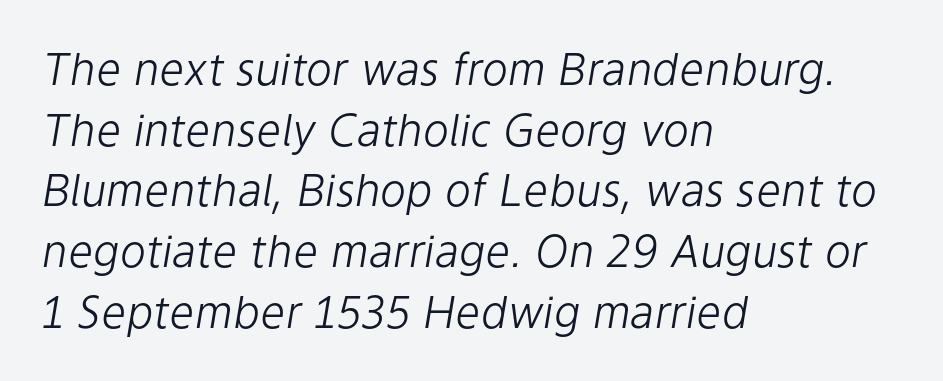
Evenly set lines give the paragraph a standard silhouette. Left-aligned paragraph, ragged on the right. Observe the lean: these are italic letterforms. Think of a printed novel: that variable character pitch is what you see here.
